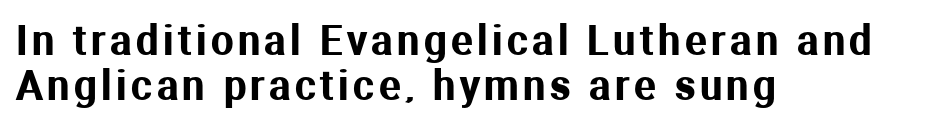
This sample uses an upright cut, with every glyph sitting square on the baseline. This rendering features lettering with no underline. Note the varied advance widths — an 'i' is clearly narrower than an 'm'. In terms of leading, this rendering errs on the cramped side.
